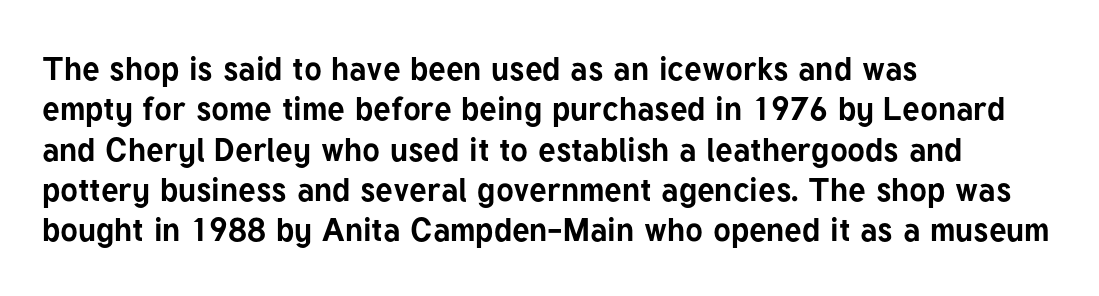
Anything drawn beneath the words? Only blank space. Looks like regular typesetting: each glyph gets only the width it needs. Nothing unusual about the tracking: characters are spaced as the font intends. Does the type have serifs? No, each stem ends abruptly. Is there any slant? The stems are plumb. Is the type bold? Yes — the strokes are clearly thick and heavy.
